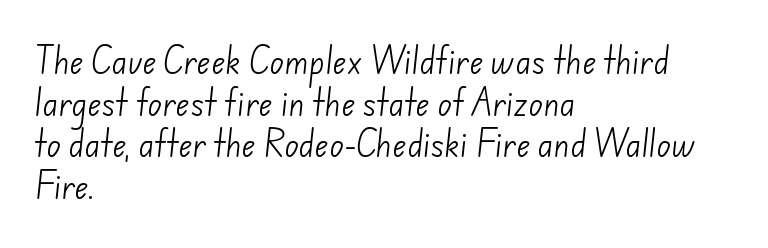
Q: Is the text bold? A: No.
Q: Is the typeface a serif or a sans-serif typeface? A: Sans-serif.
Q: Is the text underlined? A: No.
Q: How is the paragraph aligned? A: Left-aligned.
Q: Is the spacing between letters normal or unusually wide? A: Normal.
Q: Is the spacing between lines tight, normal or loose? A: Normal.
Q: Width (condensed, normal, or wide)? A: Normal.
Q: Stroke contrast? A: Low.
Q: x-height? A: Small.
Q: Monospaced? A: No.
